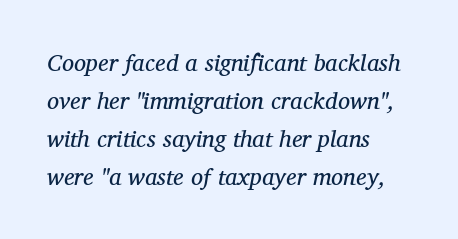
{"italic": "yes", "lean": "right", "slant_degrees": 12, "bold": "no", "underline": "no", "align": "left", "line_spacing": "normal", "line_spacing_ratio": 1.58, "letter_spacing": "normal", "letter_spacing_em": 0.0, "glyph_px": 24}
